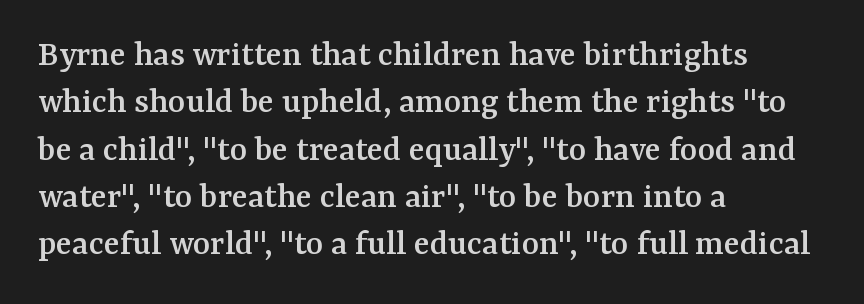
{"serif": "yes", "italic": "no", "width": "normal", "stroke_contrast": "medium", "x_height": "medium", "monospaced": "no", "underline": "no", "align": "left", "line_spacing": "normal", "line_spacing_ratio": 1.28, "letter_spacing": "normal", "letter_spacing_em": 0.0, "glyph_px": 37}
